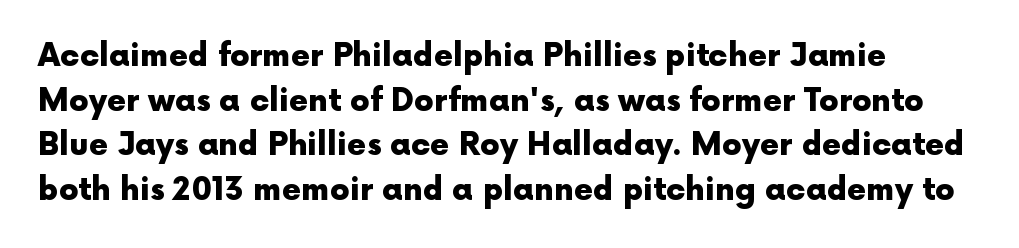
Q: Is the text bold? A: Yes.
Q: Is the text italic (slanted)? A: No, it is upright.
Q: Is the typeface a serif or a sans-serif typeface? A: Sans-serif.
Q: Is the text underlined? A: No.
Q: How is the paragraph aligned? A: Left-aligned.
Q: Is the spacing between letters normal or unusually wide? A: Normal.
Q: Is the spacing between lines tight, normal or loose? A: Normal.
Q: Width (condensed, normal, or wide)? A: Normal.
Q: x-height? A: Medium.
Q: Monospaced? A: No.
